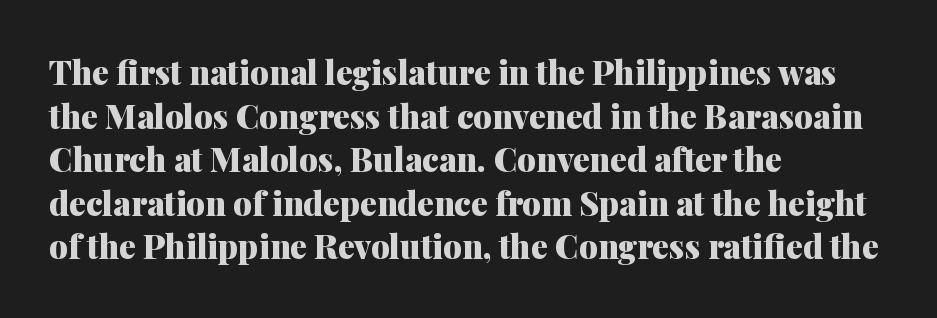
The image shows 33 px heavy serif type, upright; set left-aligned, normal line spacing (1.32x), normal letter spacing, not underlined; medium stroke contrast and a medium x-height.
